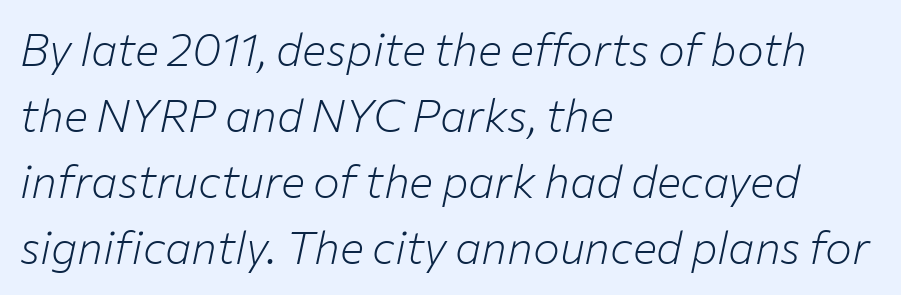
{"italic": "yes", "lean": "right", "slant_degrees": 12, "bold": "no", "weight": "light", "width": "normal", "stroke_contrast": "low", "x_height": "medium", "monospaced": "no", "underline": "no", "align": "left", "line_spacing": "normal", "line_spacing_ratio": 1.47, "letter_spacing": "normal", "letter_spacing_em": 0.0, "glyph_px": 45}
